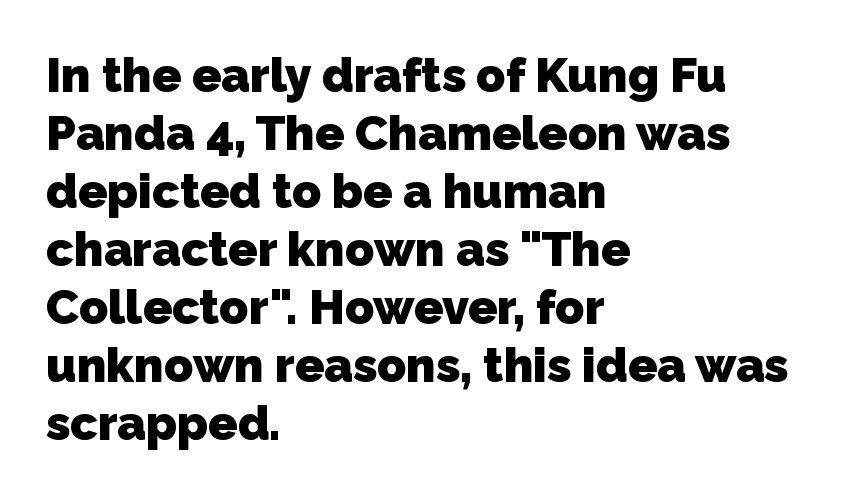
This is sans-serif lettering, the kind often seen on screens and signage. Is the type bold? Yes — the strokes are clearly thick and heavy. Clear beneath every line of the passage. Every row of glyphs begins at an identical x-position on the left. Students, note that the glyphs here touch the page at normal intervals. Character widths vary here, with narrow letters taking less room than wide ones.
